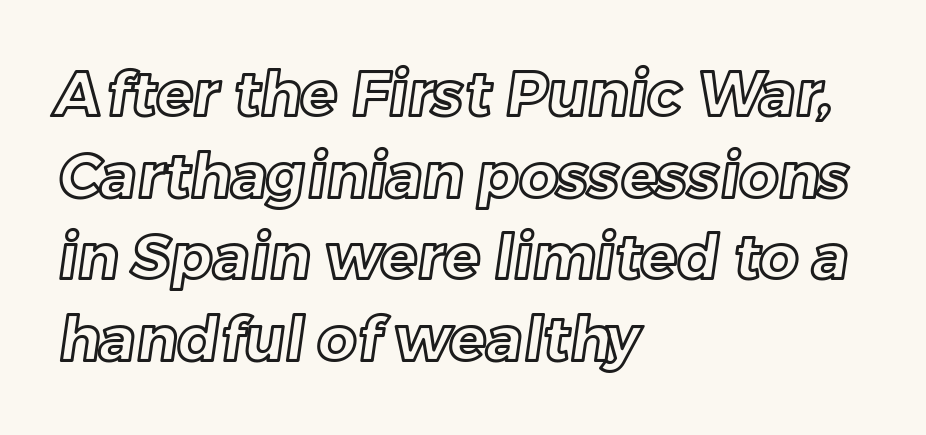
Q: Is the text underlined? A: No.
Q: How is the paragraph aligned? A: Left-aligned.
Q: Is the spacing between letters normal or unusually wide? A: Normal.
Q: Is the spacing between lines tight, normal or loose? A: Normal.
Q: Width (condensed, normal, or wide)? A: Normal.
Q: x-height? A: Medium.
Q: Monospaced? A: No.
